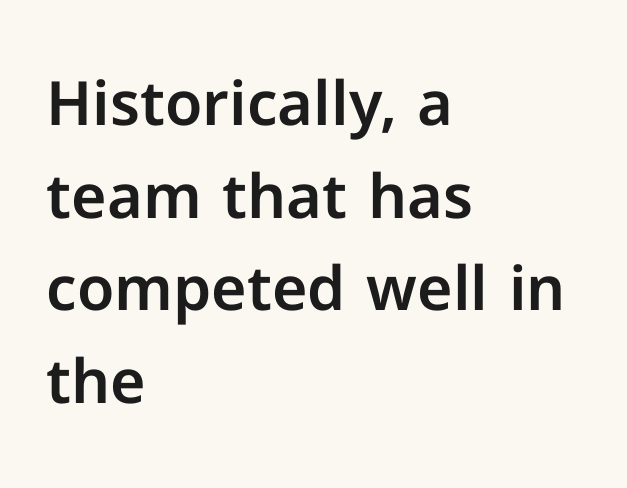
The image shows 61 px sans-serif type, upright; set left-aligned, normal line spacing (1.52x), normal letter spacing, not underlined; low stroke contrast and a medium x-height.
